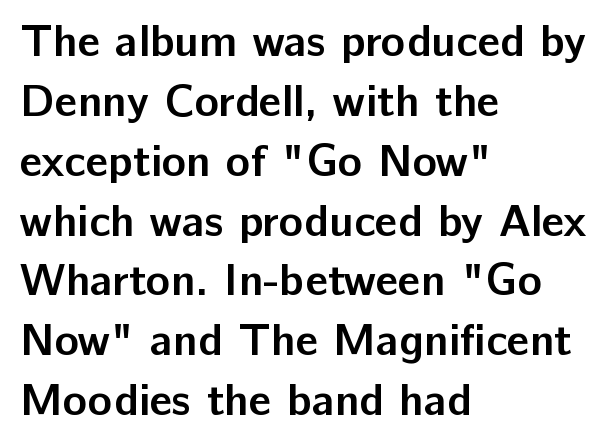
Q: Is the text bold? A: Yes.
Q: Is the text italic (slanted)? A: No, it is upright.
Q: Is the typeface a serif or a sans-serif typeface? A: Sans-serif.
Q: Is the text underlined? A: No.
Q: How is the paragraph aligned? A: Left-aligned.
Q: Is the spacing between letters normal or unusually wide? A: Normal.
Q: Is the spacing between lines tight, normal or loose? A: Normal.
Q: Width (condensed, normal, or wide)? A: Normal.
Q: Stroke contrast? A: Low.
Q: x-height? A: Medium.
Q: Monospaced? A: No.
